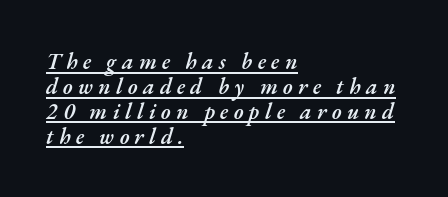
{"italic": "yes", "lean": "right", "slant_degrees": 17, "bold": "semi", "underline": "yes", "align": "left", "line_spacing": "tight", "line_spacing_ratio": 1.13, "letter_spacing": "wide", "letter_spacing_em": 0.24, "glyph_px": 22}
